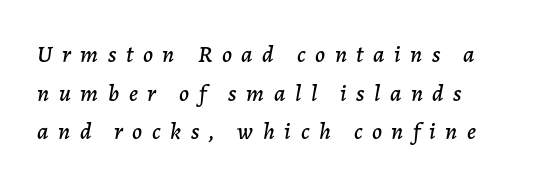
{"italic": "yes", "lean": "right", "slant_degrees": 7, "underline": "no", "align": "left", "line_spacing": "normal", "line_spacing_ratio": 1.61, "letter_spacing": "wide", "letter_spacing_em": 0.4, "glyph_px": 24}
